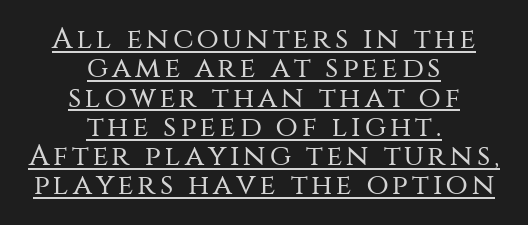
No heavy texture on the line: the type isn't bold. The lettering is marked with a stroke running underneath it. The typography opts for an upright posture over an oblique one. You could not count columns in this text — the font is proportionally spaced.
